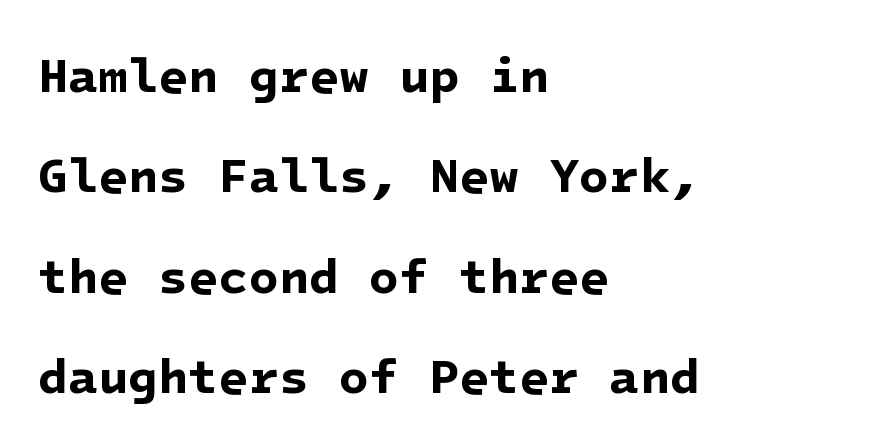
Q: Is the text bold? A: Yes.
Q: Is the typeface a serif or a sans-serif typeface? A: Sans-serif.
Q: Is the text underlined? A: No.
Q: How is the paragraph aligned? A: Left-aligned.
Q: Is the spacing between letters normal or unusually wide? A: Normal.
Q: Is the spacing between lines tight, normal or loose? A: Loose.
Q: Width (condensed, normal, or wide)? A: Normal.
Q: Stroke contrast? A: Low.
Q: x-height? A: Medium.
